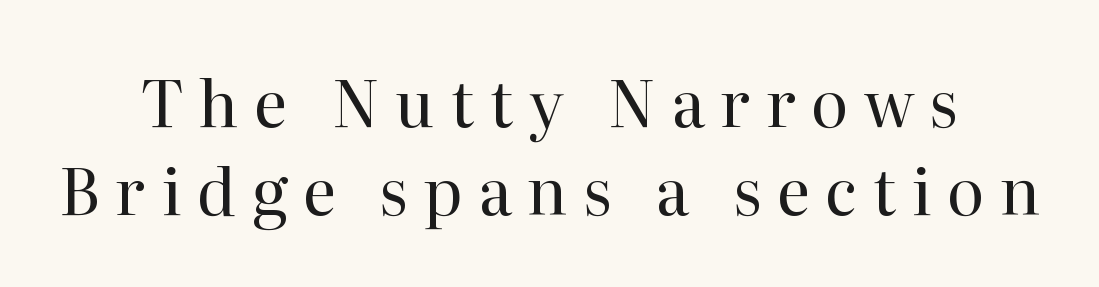
Q: Is the text bold? A: No.
Q: Is the text italic (slanted)? A: No, it is upright.
Q: Is the typeface a serif or a sans-serif typeface? A: Serif.
Q: Is the text underlined? A: No.
Q: How is the paragraph aligned? A: Centered.
Q: Is the spacing between letters normal or unusually wide? A: Unusually wide.
Q: Is the spacing between lines tight, normal or loose? A: Normal.
Q: Width (condensed, normal, or wide)? A: Normal.
Q: Stroke contrast? A: High.
Q: x-height? A: Medium.
Q: Monospaced? A: No.
